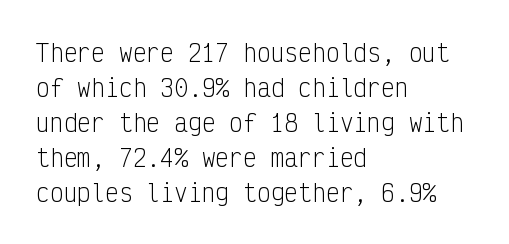
{"italic": "no", "bold": "no", "underline": "no", "align": "left", "line_spacing": "normal", "line_spacing_ratio": 1.52, "letter_spacing": "normal", "letter_spacing_em": 0.0, "glyph_px": 23}
